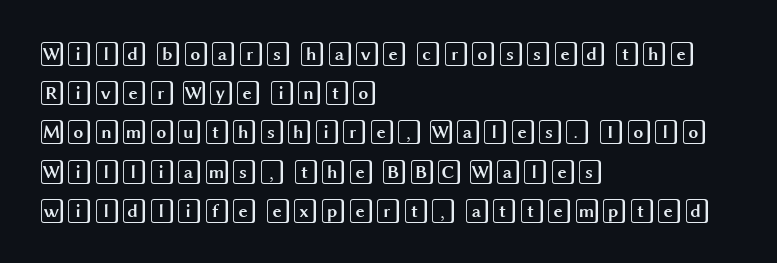
Q: Is the text italic (slanted)? A: No, it is upright.
Q: Is the text underlined? A: No.
Q: How is the paragraph aligned? A: Left-aligned.
Q: Is the spacing between letters normal or unusually wide? A: Normal.
Q: Is the spacing between lines tight, normal or loose? A: Normal.
